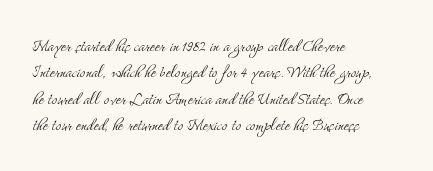
Q: Is the text bold? A: No.
Q: Is the text italic (slanted)? A: Yes.
Q: Is the text underlined? A: No.
Q: How is the paragraph aligned? A: Left-aligned.
Q: Is the spacing between letters normal or unusually wide? A: Normal.
Q: Is the spacing between lines tight, normal or loose? A: Normal.
